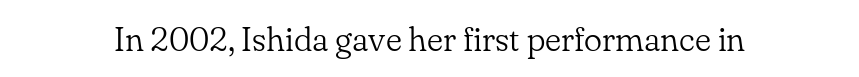
{"serif": "yes", "italic": "no", "bold": "no", "weight": "light", "width": "normal", "stroke_contrast": "low", "x_height": "small", "monospaced": "no", "underline": "no", "letter_spacing": "normal", "letter_spacing_em": 0.0, "glyph_px": 34}
